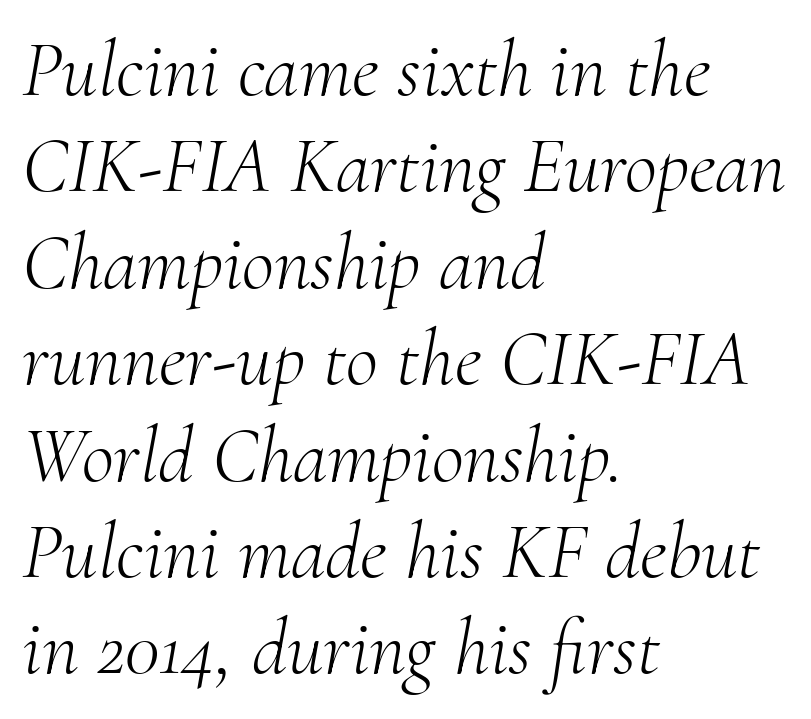
{"serif": "yes", "italic": "yes", "lean": "right", "slant_degrees": 10, "bold": "no", "weight": "light", "width": "normal", "stroke_contrast": "medium", "x_height": "small", "monospaced": "no", "underline": "no", "align": "left", "line_spacing_ratio": 1.22, "letter_spacing": "normal", "letter_spacing_em": 0.0, "glyph_px": 79}
